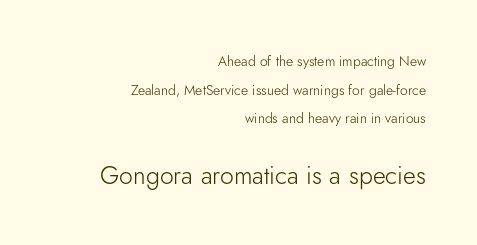
Q: Is the text bold? A: No.
Q: Is the text italic (slanted)? A: No, it is upright.
Q: Is the text underlined? A: No.
Q: How is the paragraph aligned? A: Right-aligned.
Q: Is the spacing between letters normal or unusually wide? A: Normal.
Q: Is the spacing between lines tight, normal or loose? A: Loose.
Q: Which block of text is set in a larger size, the first (top) or the second (bottom)? A: The second (bottom) one.
